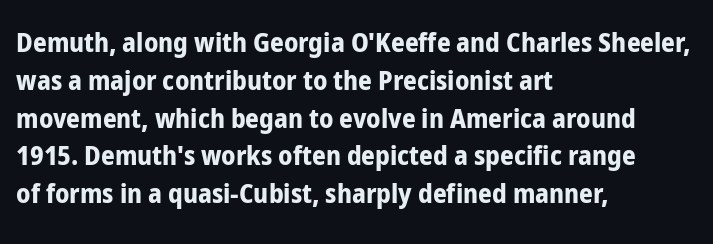
Q: Is the text bold? A: Yes.
Q: Is the text italic (slanted)? A: No, it is upright.
Q: Is the text underlined? A: No.
Q: How is the paragraph aligned? A: Left-aligned.
Q: Is the spacing between letters normal or unusually wide? A: Normal.
Q: Is the spacing between lines tight, normal or loose? A: Normal.
